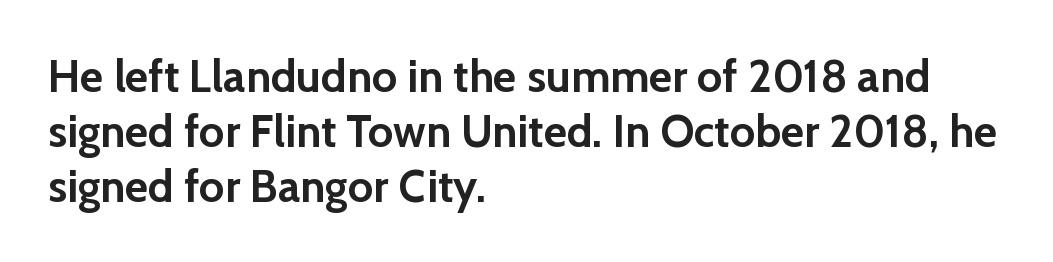
The image shows 45 px semibold sans-serif type, upright; set left-aligned, line spacing 1.22x, normal letter spacing, not underlined; low stroke contrast and a medium x-height.
